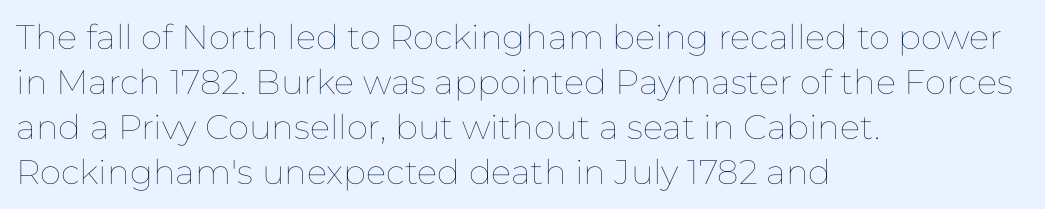
{"italic": "no", "bold": "no", "weight": "thin", "width": "normal", "stroke_contrast": "low", "x_height": "medium", "monospaced": "no", "underline": "no", "align": "left", "line_spacing": "normal", "line_spacing_ratio": 1.32, "letter_spacing": "normal", "letter_spacing_em": 0.0, "glyph_px": 34}
